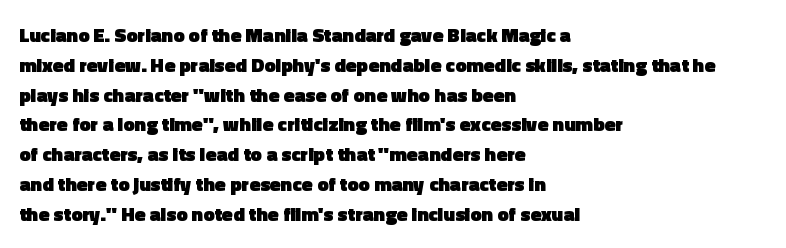
The image shows 20 px bold type, upright; set left-aligned, normal line spacing (1.49x), normal letter spacing, not underlined.
